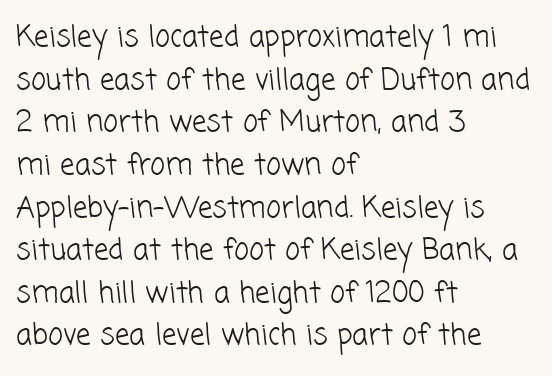
Q: Is the text bold? A: No.
Q: Is the typeface a serif or a sans-serif typeface? A: Sans-serif.
Q: Is the text underlined? A: No.
Q: How is the paragraph aligned? A: Left-aligned.
Q: Is the spacing between letters normal or unusually wide? A: Normal.
Q: Is the spacing between lines tight, normal or loose? A: Normal.
Q: Width (condensed, normal, or wide)? A: Normal.
Q: Stroke contrast? A: Low.
Q: x-height? A: Medium.
Q: Monospaced? A: No.
